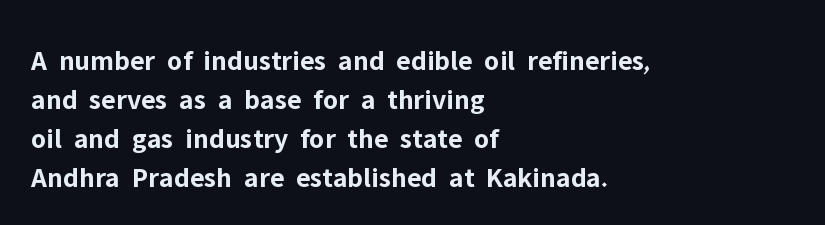
The designer left line spacing at the default. Letters rest on an invisible, unmarked baseline. The compositor pushed each line to the left boundary. The type sits square on the baseline with zero lean. No feet cap the strokes, marking this as sans-serif type.
